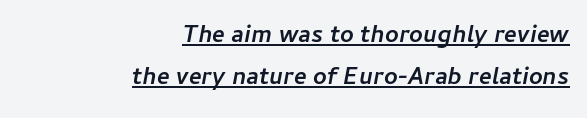
{"italic": "yes", "lean": "right", "slant_degrees": 11, "bold": "yes", "underline": "yes", "align": "right", "line_spacing_ratio": 1.74, "letter_spacing": "normal", "letter_spacing_em": 0.0, "glyph_px": 24}
